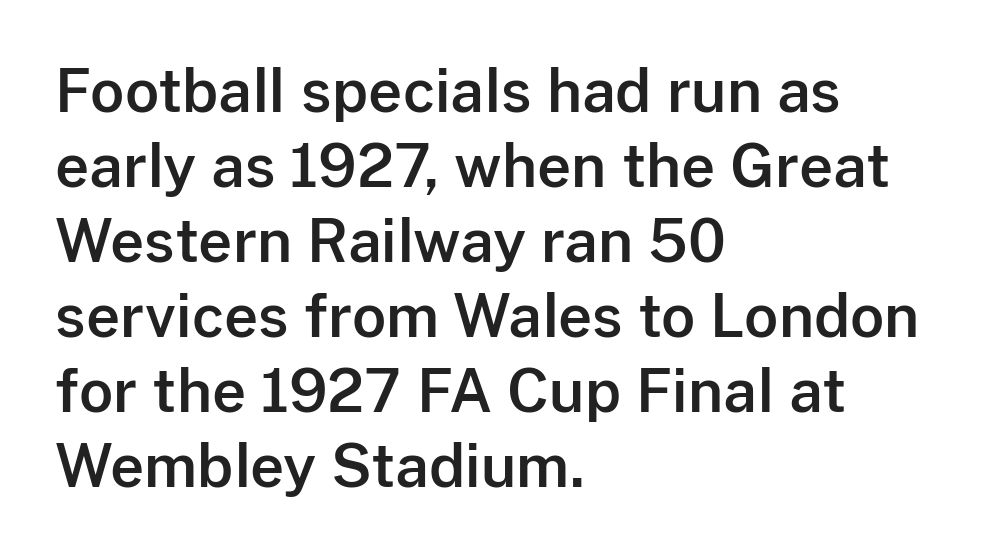
The image shows 59 px sans-serif type, upright; set left-aligned, normal line spacing (1.27x), normal letter spacing, not underlined; low stroke contrast and a medium x-height.
